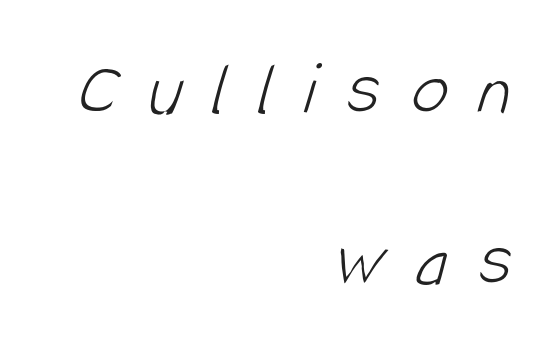
Q: Is the text bold? A: No.
Q: Is the typeface a serif or a sans-serif typeface? A: Sans-serif.
Q: Is the text underlined? A: No.
Q: How is the paragraph aligned? A: Right-aligned.
Q: Is the spacing between letters normal or unusually wide? A: Unusually wide.
Q: Is the spacing between lines tight, normal or loose? A: Loose.
Q: Width (condensed, normal, or wide)? A: Condensed.
Q: Stroke contrast? A: Low.
Q: x-height? A: Large.
Q: Monospaced? A: No.
